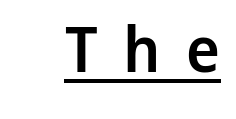
{"serif": "no", "italic": "no", "bold": "semi", "weight": "semibold", "width": "normal", "stroke_contrast": "low", "x_height": "medium", "monospaced": "no", "underline": "yes", "letter_spacing": "wide", "letter_spacing_em": 0.4, "glyph_px": 64}
